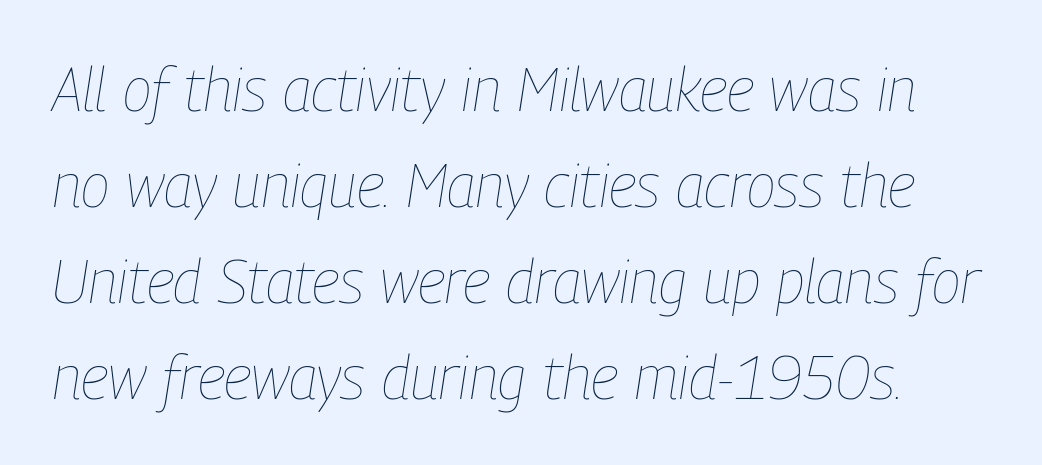
{"italic": "yes", "lean": "right", "slant_degrees": 9, "bold": "no", "weight": "thin", "width": "condensed", "stroke_contrast": "low", "x_height": "medium", "monospaced": "no", "underline": "no", "line_spacing": "normal", "line_spacing_ratio": 1.6, "letter_spacing": "normal", "letter_spacing_em": 0.0, "glyph_px": 60}
